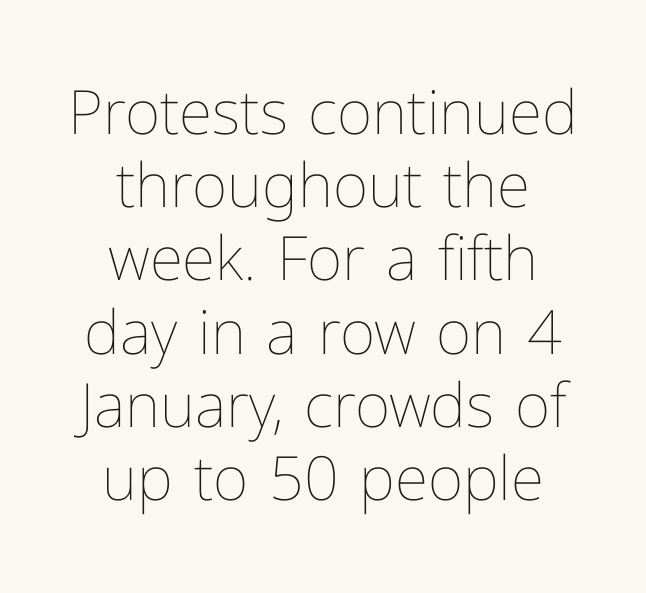
Q: Is the text bold? A: No.
Q: Is the text italic (slanted)? A: No, it is upright.
Q: Is the text underlined? A: No.
Q: How is the paragraph aligned? A: Centered.
Q: Is the spacing between letters normal or unusually wide? A: Normal.
Q: Width (condensed, normal, or wide)? A: Normal.
Q: Stroke contrast? A: Low.
Q: x-height? A: Medium.
Q: Monospaced? A: No.
